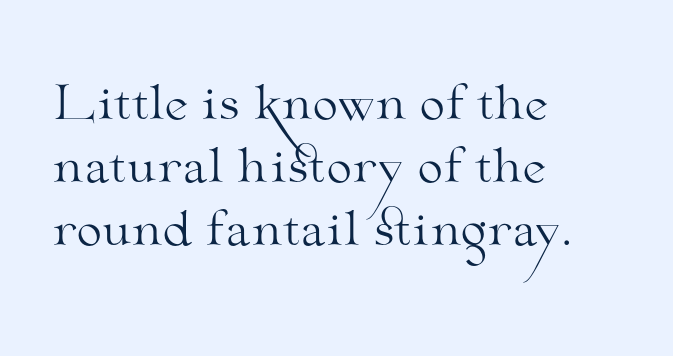
These lines keep a tight, regular rhythm from letter to letter. Does the copy run flush right? No — it runs flush left. Descenders hang freely into open space. Rows of type keep a routine distance in the vertical direction. These lines are composed in type with serifs.
